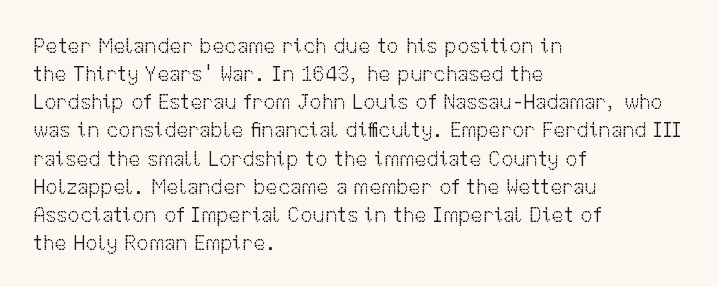
Q: Is the text bold? A: No.
Q: Is the text italic (slanted)? A: No, it is upright.
Q: Is the text underlined? A: No.
Q: How is the paragraph aligned? A: Left-aligned.
Q: Is the spacing between letters normal or unusually wide? A: Normal.
Q: Is the spacing between lines tight, normal or loose? A: Normal.
